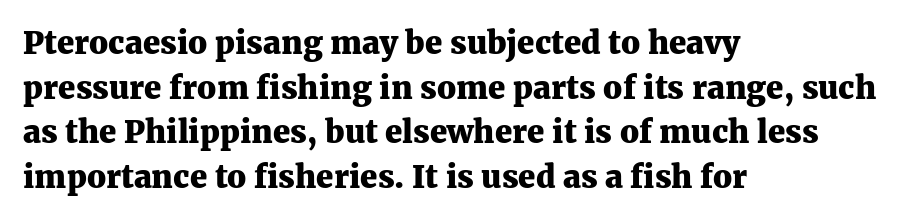
The image shows 31 px heavy serif type, upright; set left-aligned, normal line spacing (1.44x), normal letter spacing, not underlined; medium stroke contrast and a medium x-height.
